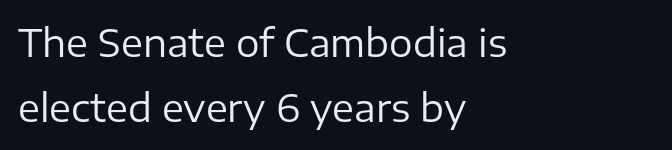
The image shows 37 px regular-weight sans-serif type, upright; set left-aligned, line spacing 1.77x, normal letter spacing, not underlined; low stroke contrast and a medium x-height.
